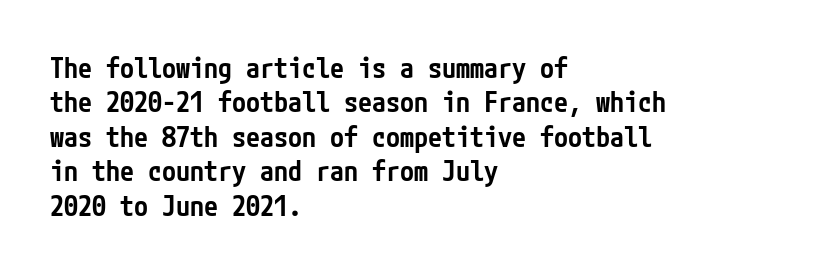
The image shows 28 px semibold, condensed sans-serif type, upright; set left-aligned, line spacing 1.23x, normal letter spacing, not underlined; low stroke contrast and a medium x-height.
